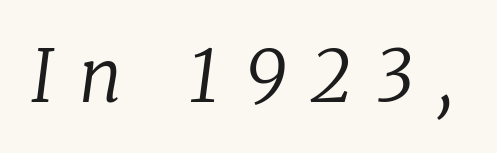
Check under the words: just untouched page. Spacing verdict: proportional, widths tailored to each character. These glyphs show unthickened strokes, regular width or finer. This is oblique type, the kind used for emphasis or titles. Does extra space separate the letters? Yes, quite a lot of it.
